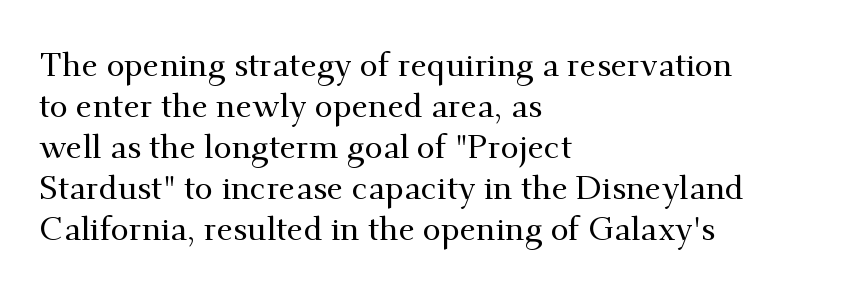
Q: Is the text italic (slanted)? A: No, it is upright.
Q: Is the typeface a serif or a sans-serif typeface? A: Serif.
Q: Is the text underlined? A: No.
Q: How is the paragraph aligned? A: Left-aligned.
Q: Is the spacing between letters normal or unusually wide? A: Normal.
Q: Width (condensed, normal, or wide)? A: Normal.
Q: Stroke contrast? A: Medium.
Q: x-height? A: Small.
Q: Monospaced? A: No.
